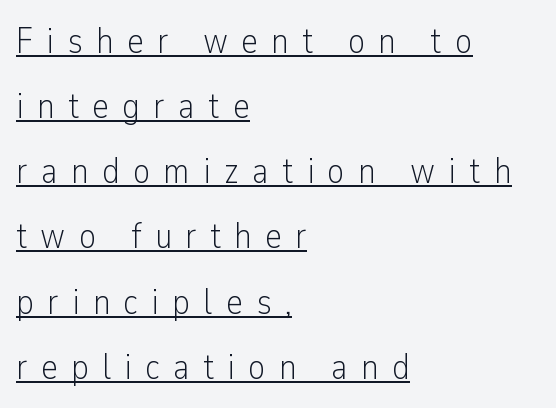
{"serif": "no", "italic": "no", "bold": "no", "weight": "light", "width": "condensed", "stroke_contrast": "low", "x_height": "medium", "monospaced": "no", "underline": "yes", "align": "left", "line_spacing_ratio": 1.81, "letter_spacing": "wide", "letter_spacing_em": 0.37, "glyph_px": 36}
